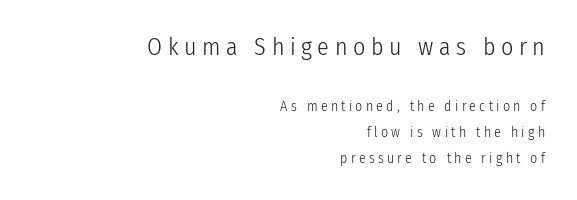
{"italic": "no", "bold": "no", "underline": "no", "align": "right", "line_spacing_ratio": 1.89, "letter_spacing": "wide", "letter_spacing_em": 0.23, "larger_block": "first", "size_ratio": 1.71, "glyph_px": 24}
